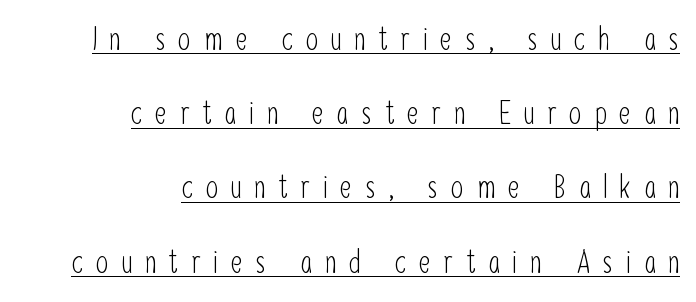
{"serif": "no", "italic": "no", "bold": "no", "weight": "light", "width": "condensed", "stroke_contrast": "low", "x_height": "medium", "monospaced": "no", "underline": "yes", "align": "right", "line_spacing": "loose", "line_spacing_ratio": 2.32, "letter_spacing": "wide", "letter_spacing_em": 0.4, "glyph_px": 32}
